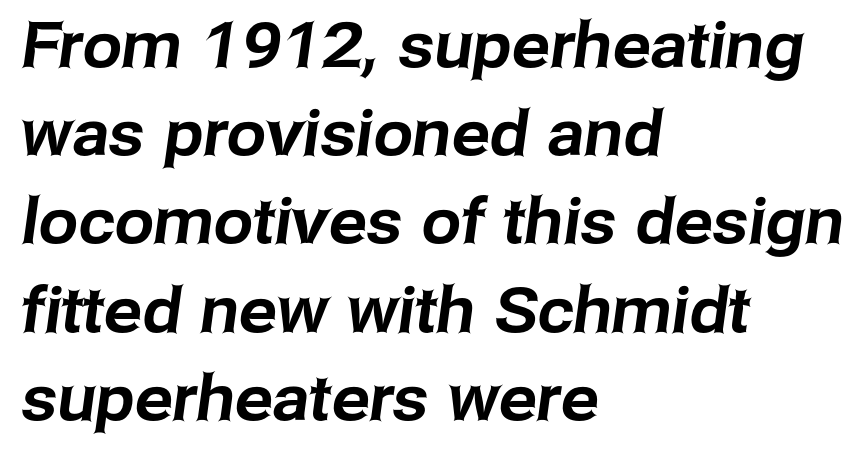
{"serif": "no", "width": "normal", "stroke_contrast": "low", "x_height": "medium", "monospaced": "no", "underline": "no", "align": "left", "line_spacing": "normal", "line_spacing_ratio": 1.4, "letter_spacing": "normal", "letter_spacing_em": 0.0, "glyph_px": 63}
